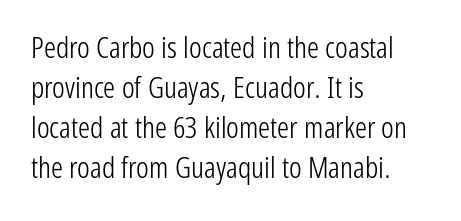
Caption: multi-line text, flush left, ragged right. The designer went with a sans here, leaving each stem footless. The designer left line spacing at the default. A quiet, ordinary-to-light weight characterises the typeface. The passage shown is not underscored anywhere. The passage shown is typed in a proportional face where columns would drift.
